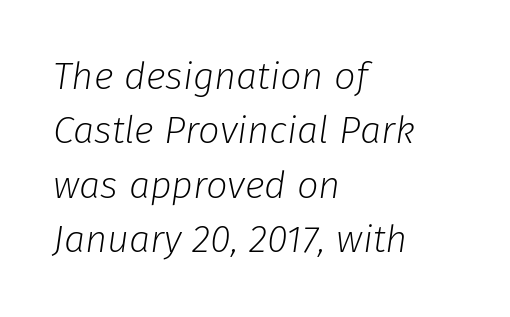
{"italic": "yes", "lean": "right", "slant_degrees": 8, "bold": "no", "weight": "light", "width": "normal", "stroke_contrast": "low", "x_height": "medium", "monospaced": "no", "underline": "no", "align": "left", "line_spacing": "normal", "line_spacing_ratio": 1.43, "letter_spacing": "normal", "letter_spacing_em": 0.0, "glyph_px": 38}
